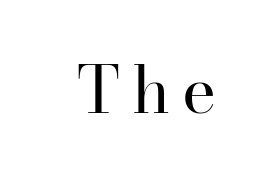
{"serif": "yes", "italic": "no", "bold": "no", "weight": "regular", "width": "normal", "stroke_contrast": "high", "x_height": "small", "monospaced": "no", "underline": "no", "glyph_px": 65}
